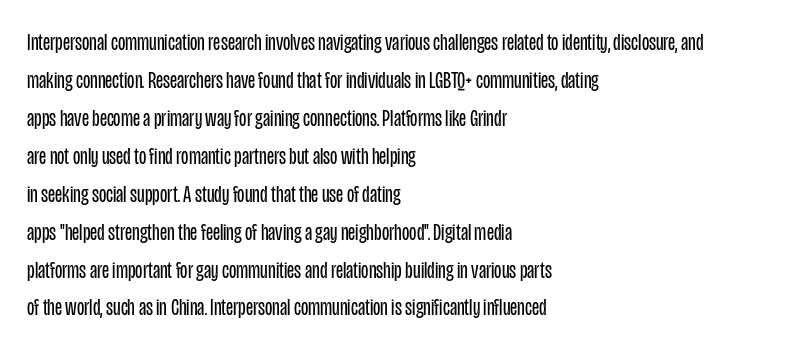
The image shows 24 px text type, upright; set left-aligned, normal line spacing (1.58x), normal letter spacing, not underlined.
